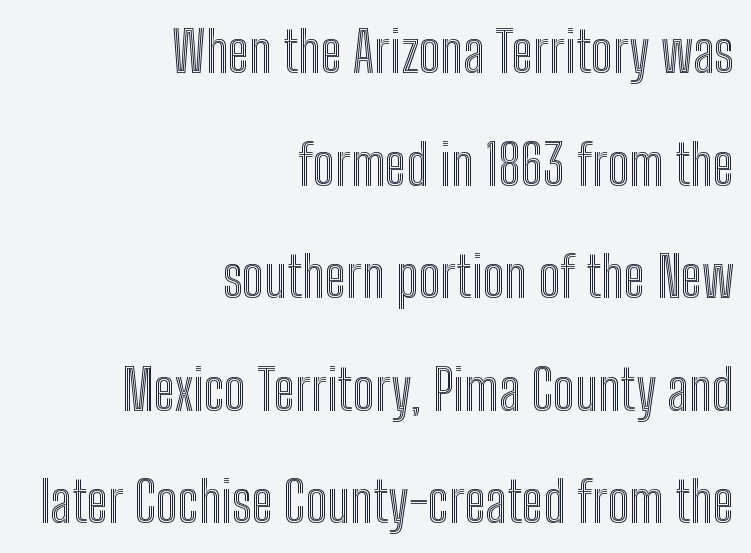
The line-height multiplier appears high, well above default. The glyphs are unaccompanied by any horizontal stroke below them. Letter spacing: default. The letters advance in unequal steps, a hallmark of proportional type. Upright lettering throughout.
